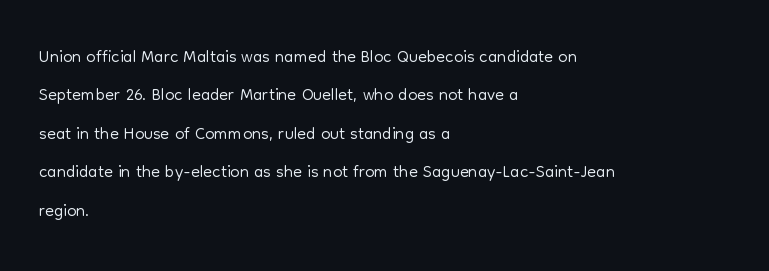
{"italic": "no", "bold": "no", "underline": "no", "align": "left", "line_spacing": "normal", "line_spacing_ratio": 1.48, "letter_spacing": "normal", "letter_spacing_em": 0.0, "glyph_px": 26}
